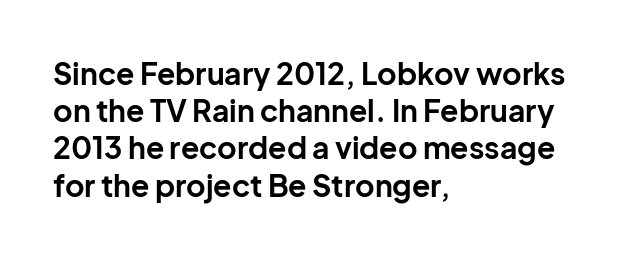
{"serif": "no", "italic": "no", "bold": "yes", "weight": "bold", "width": "normal", "stroke_contrast": "low", "x_height": "medium", "monospaced": "no", "underline": "no", "align": "left", "line_spacing_ratio": 1.24, "letter_spacing": "normal", "letter_spacing_em": 0.0, "glyph_px": 30}
